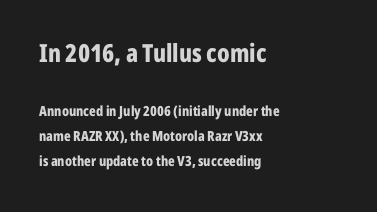
The letters sit at their default tracking, neither squeezed nor spread. The paragraph shown leans on its left margin. Just letters on the line, the space beneath them empty. Large over small — that's the arrangement of the two blocks here.
